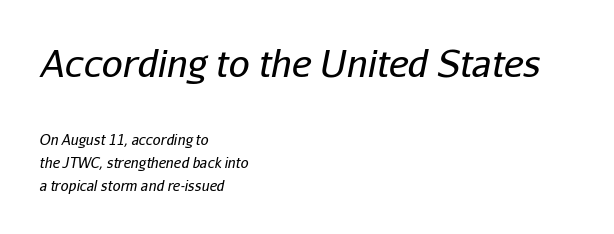
The image shows 37 px regular-weight type, italic (leaning right); set left-aligned, normal line spacing (1.66x), normal letter spacing, not underlined; the first (top) block is 2.64x larger; low stroke contrast and a medium x-height.
